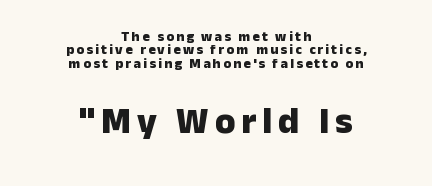
The image shows 37 px heavy sans-serif type, upright; set centered, tight line spacing (0.95x), not underlined; the second (bottom) block is 2.64x larger; low stroke contrast and a medium x-height.
